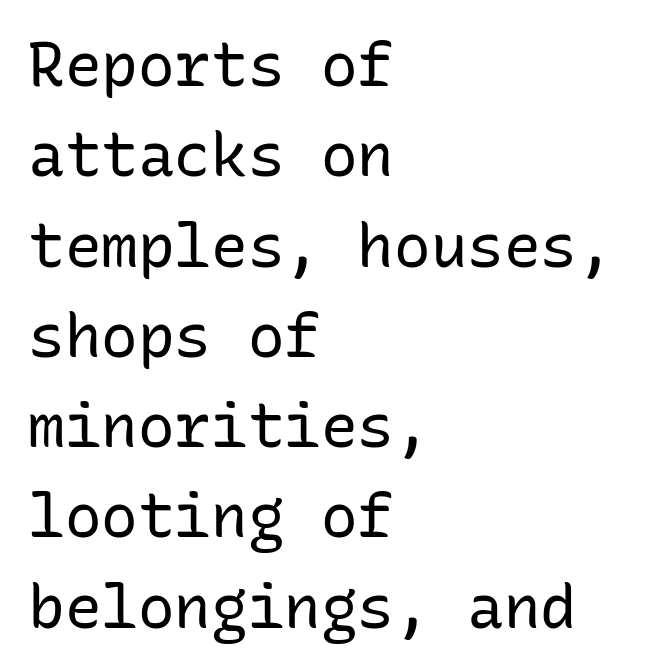
The image shows 61 px regular-weight sans-serif type, upright, monospaced; set left-aligned, normal line spacing (1.48x), normal letter spacing, not underlined; low stroke contrast and a medium x-height.
